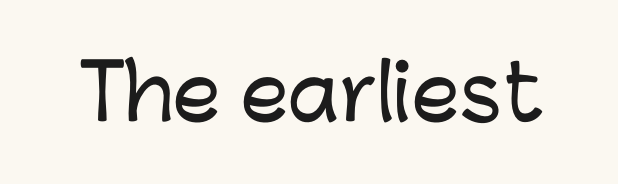
{"serif": "no", "italic": "no", "width": "normal", "stroke_contrast": "low", "x_height": "medium", "monospaced": "no", "underline": "no", "letter_spacing": "normal", "letter_spacing_em": 0.0, "glyph_px": 76}
